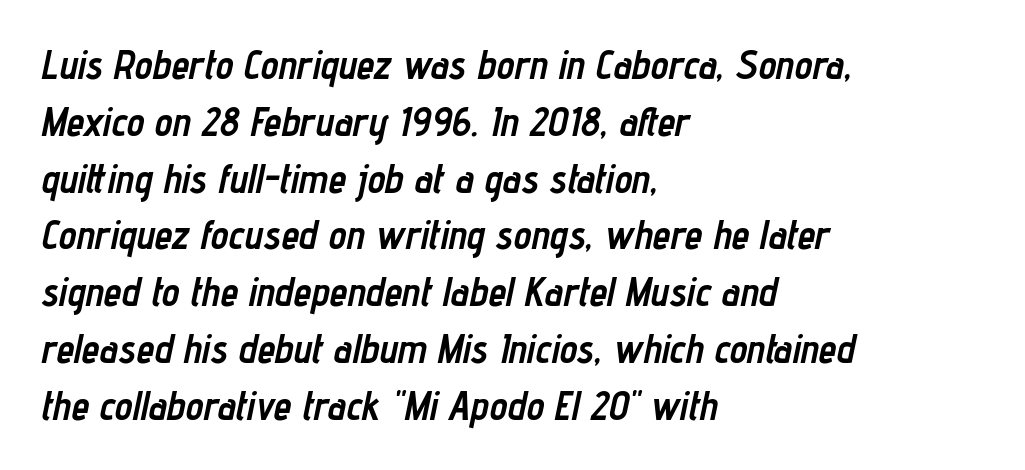
{"italic": "yes", "lean": "right", "slant_degrees": 12, "bold": "yes", "weight": "semibold", "width": "condensed", "stroke_contrast": "low", "x_height": "medium", "monospaced": "no", "underline": "no", "align": "left", "line_spacing": "normal", "line_spacing_ratio": 1.42, "letter_spacing": "normal", "letter_spacing_em": 0.0, "glyph_px": 40}
